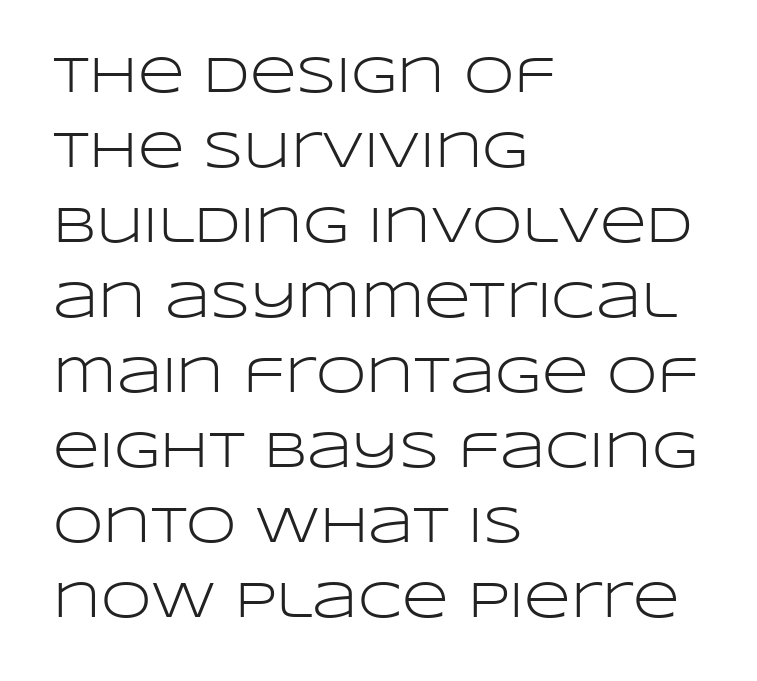
The weight tops out at a normal text grade. In terms of posture, this sample is upright. Is this a fixed-width face? No — the glyphs have proportional, varying widths. The paragraph shown leans on its left margin. A bare baseline throughout the passage. Caption: standard tracking, unaltered.
